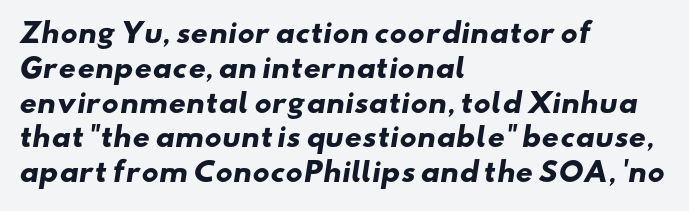
Bare-footed words on every line. A classic flush-left, rag-right setting is used for this passage. Look at the stroke-to-counter ratio: heavy, a bold. If you measured baseline to baseline, you'd find a middling distance.
